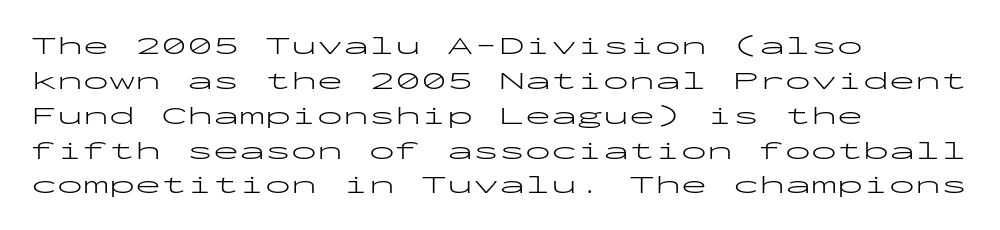
{"italic": "no", "bold": "no", "underline": "no", "align": "left", "line_spacing": "normal", "line_spacing_ratio": 1.34, "letter_spacing": "normal", "letter_spacing_em": 0.0, "glyph_px": 26}
